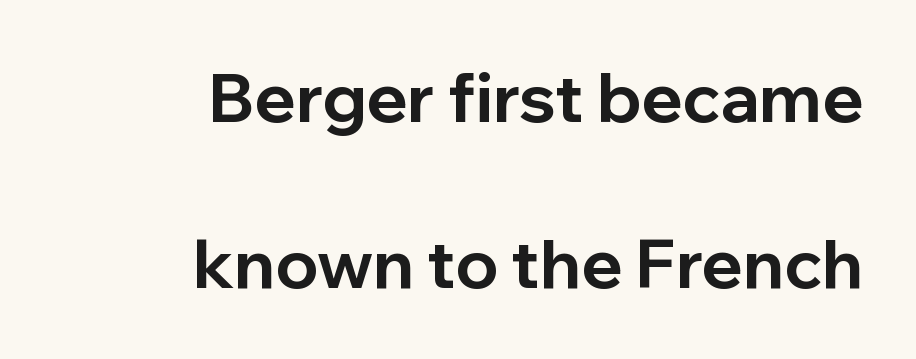
Honestly, the rows look like they've been pulled way apart. Plenty of ink on the page — the face is bold. The face used here is proportionally spaced, like ordinary book or web type. A bare baseline throughout the passage. Nothing unusual about the tracking: characters are spaced as the font intends. One-word summary of the alignment: right.
